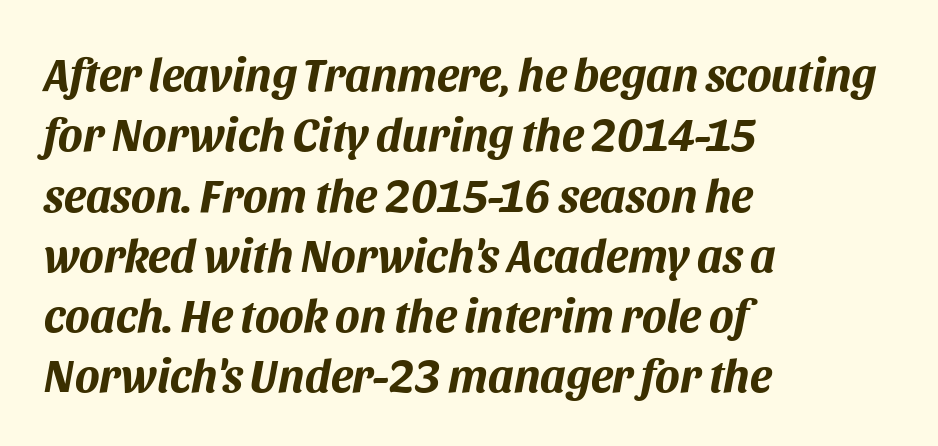
{"italic": "yes", "lean": "right", "slant_degrees": 11, "bold": "yes", "weight": "bold", "width": "normal", "stroke_contrast": "medium", "x_height": "large", "monospaced": "no", "underline": "no", "align": "left", "line_spacing": "normal", "line_spacing_ratio": 1.31, "letter_spacing": "normal", "letter_spacing_em": 0.0, "glyph_px": 46}
